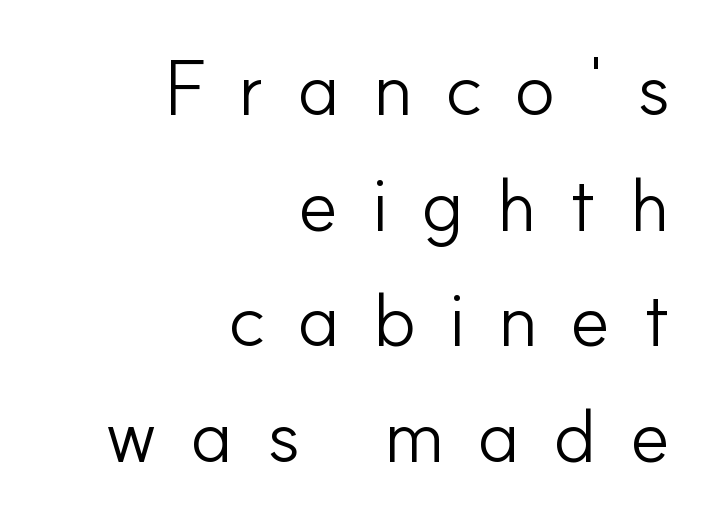
Q: Is the text bold? A: No.
Q: Is the text italic (slanted)? A: No, it is upright.
Q: Is the typeface a serif or a sans-serif typeface? A: Sans-serif.
Q: Is the text underlined? A: No.
Q: How is the paragraph aligned? A: Right-aligned.
Q: Is the spacing between letters normal or unusually wide? A: Unusually wide.
Q: Is the spacing between lines tight, normal or loose? A: Normal.
Q: Width (condensed, normal, or wide)? A: Normal.
Q: Stroke contrast? A: Low.
Q: x-height? A: Small.
Q: Monospaced? A: No.
